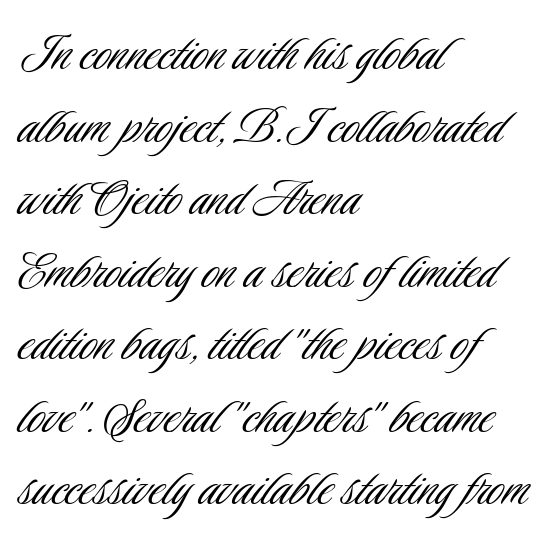
Q: Is the text bold? A: No.
Q: Is the text italic (slanted)? A: Yes.
Q: Is the typeface a serif or a sans-serif typeface? A: Sans-serif.
Q: Is the text underlined? A: No.
Q: How is the paragraph aligned? A: Left-aligned.
Q: Is the spacing between letters normal or unusually wide? A: Normal.
Q: Width (condensed, normal, or wide)? A: Condensed.
Q: Stroke contrast? A: Low.
Q: x-height? A: Small.
Q: Monospaced? A: No.
